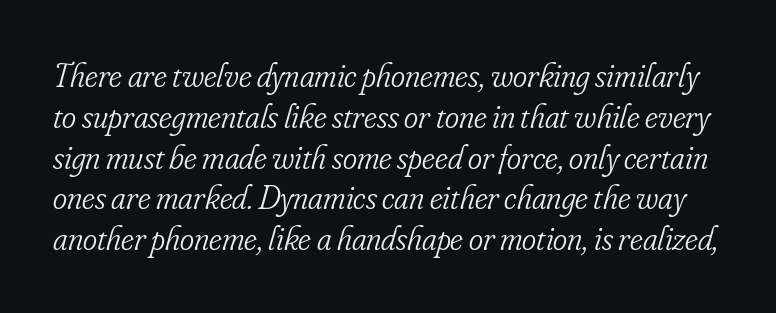
{"serif": "yes", "italic": "yes", "lean": "right", "slant_degrees": 16, "bold": "no", "weight": "light", "width": "condensed", "stroke_contrast": "low", "x_height": "small", "monospaced": "no", "underline": "no", "line_spacing_ratio": 1.2, "letter_spacing": "normal", "letter_spacing_em": 0.0, "glyph_px": 34}
